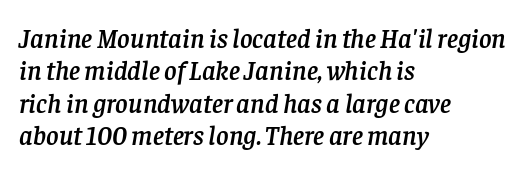
The image shows 27 px text type, italic (leaning right); set left-aligned, line spacing 1.2x, normal letter spacing, not underlined.
